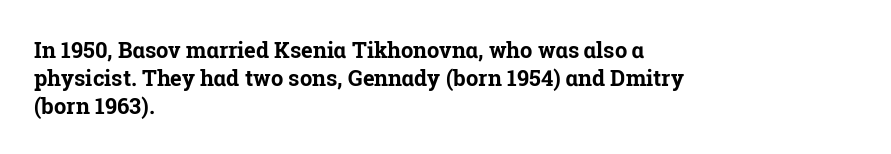
Q: Is the text bold? A: Yes.
Q: Is the text italic (slanted)? A: No, it is upright.
Q: Is the text underlined? A: No.
Q: How is the paragraph aligned? A: Left-aligned.
Q: Is the spacing between letters normal or unusually wide? A: Normal.
Q: Is the spacing between lines tight, normal or loose? A: Normal.
